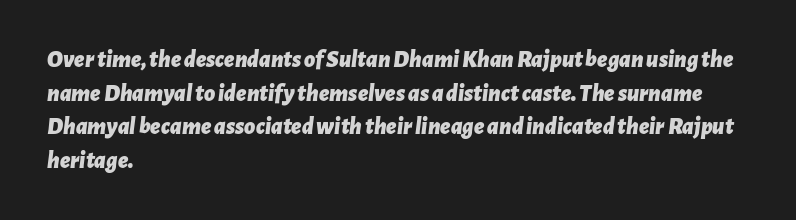
{"italic": "yes", "lean": "right", "slant_degrees": 7, "bold": "yes", "underline": "no", "align": "left", "line_spacing": "normal", "line_spacing_ratio": 1.4, "letter_spacing": "normal", "letter_spacing_em": 0.0, "glyph_px": 24}
